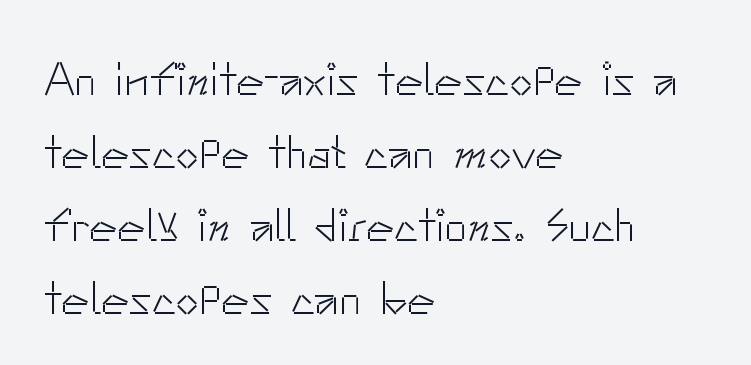
{"serif": "no", "italic": "no", "bold": "no", "weight": "light", "width": "normal", "stroke_contrast": "low", "x_height": "small", "monospaced": "no", "underline": "no", "align": "left", "line_spacing": "normal", "line_spacing_ratio": 1.55, "letter_spacing": "normal", "letter_spacing_em": 0.0, "glyph_px": 47}
